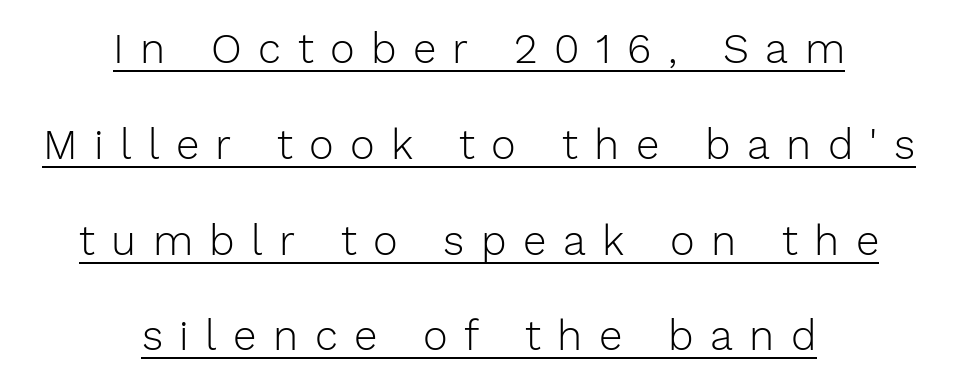
{"serif": "no", "italic": "no", "bold": "no", "weight": "light", "width": "normal", "stroke_contrast": "low", "x_height": "medium", "monospaced": "no", "underline": "yes", "align": "center", "line_spacing": "loose", "line_spacing_ratio": 2.28, "letter_spacing": "wide", "letter_spacing_em": 0.39, "glyph_px": 42}
